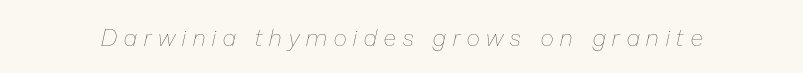
The image shows 23 px text type, italic (leaning right); set unusually wide letter spacing (+0.31 em), not underlined.
